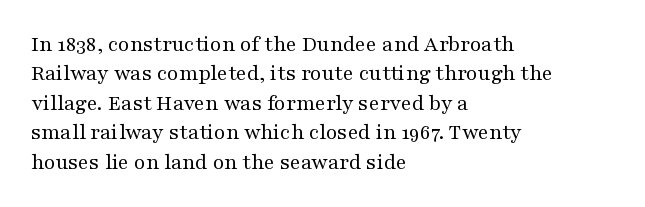
Q: Is the text bold? A: No.
Q: Is the text italic (slanted)? A: No, it is upright.
Q: Is the text underlined? A: No.
Q: How is the paragraph aligned? A: Left-aligned.
Q: Is the spacing between letters normal or unusually wide? A: Normal.
Q: Is the spacing between lines tight, normal or loose? A: Normal.
